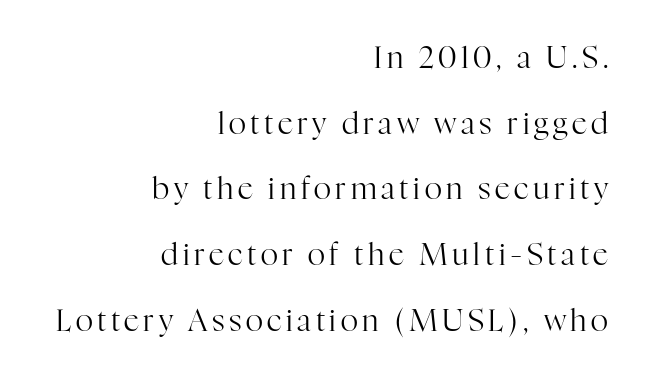
Q: Is the text bold? A: No.
Q: Is the text italic (slanted)? A: No, it is upright.
Q: Is the typeface a serif or a sans-serif typeface? A: Serif.
Q: Is the text underlined? A: No.
Q: How is the paragraph aligned? A: Right-aligned.
Q: Is the spacing between lines tight, normal or loose? A: Loose.
Q: Width (condensed, normal, or wide)? A: Normal.
Q: Stroke contrast? A: High.
Q: x-height? A: Medium.
Q: Monospaced? A: No.
